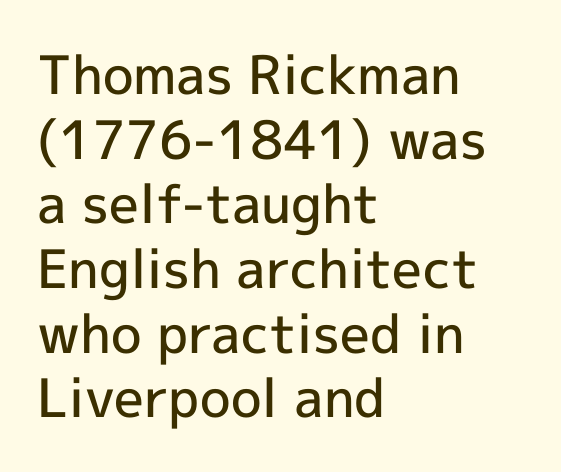
The image shows 53 px semibold sans-serif type, upright; set left-aligned, line spacing 1.22x, normal letter spacing, not underlined; a medium x-height.
